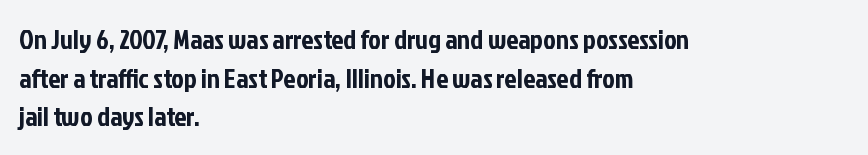
Q: Is the text italic (slanted)? A: No, it is upright.
Q: Is the text underlined? A: No.
Q: How is the paragraph aligned? A: Left-aligned.
Q: Is the spacing between letters normal or unusually wide? A: Normal.
Q: Is the spacing between lines tight, normal or loose? A: Normal.
